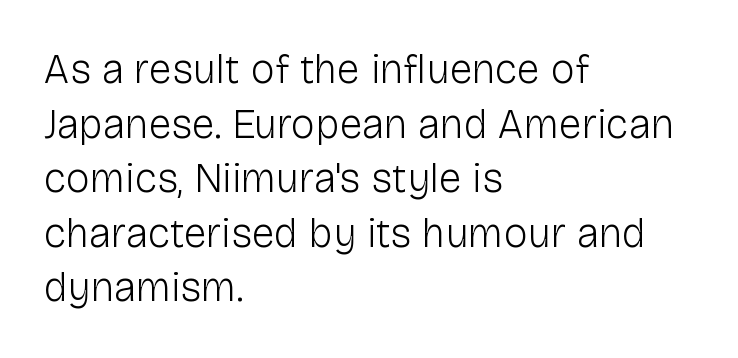
The image shows 41 px light sans-serif type, upright; set left-aligned, normal line spacing (1.33x), normal letter spacing, not underlined; low stroke contrast and a medium x-height.
